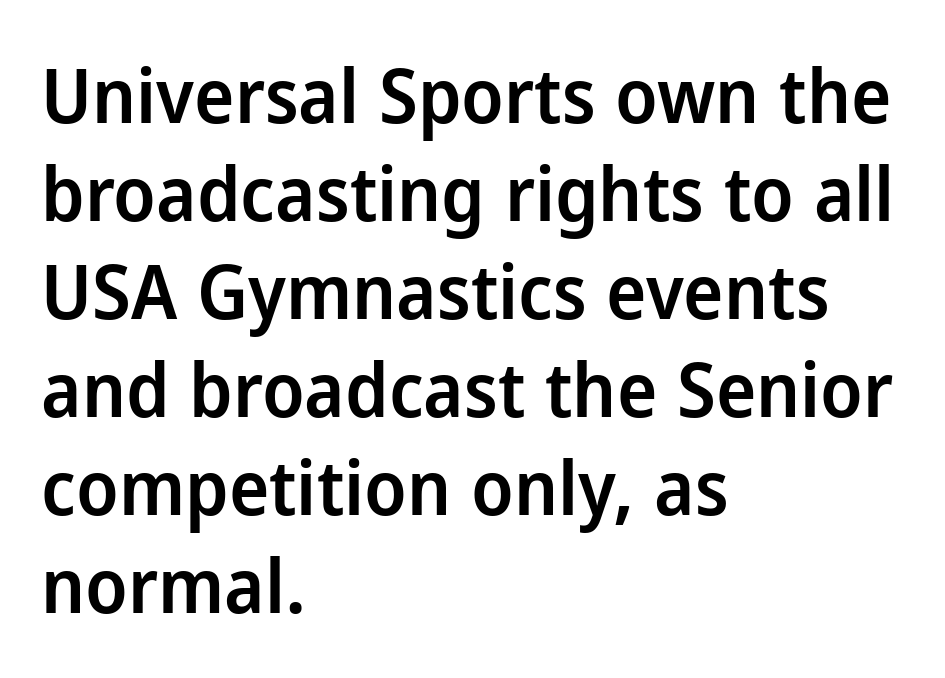
The image shows 76 px semibold sans-serif type, upright; set left-aligned, normal line spacing (1.29x), normal letter spacing, not underlined; low stroke contrast and a medium x-height.
